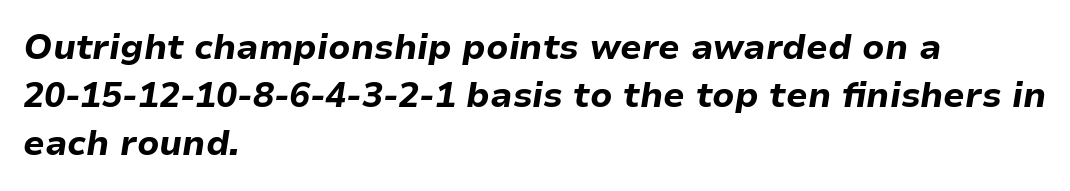
Q: Is the text bold? A: Yes.
Q: Is the text italic (slanted)? A: Yes, it leans right by about 9 degrees.
Q: Is the text underlined? A: No.
Q: How is the paragraph aligned? A: Left-aligned.
Q: Is the spacing between letters normal or unusually wide? A: Normal.
Q: Is the spacing between lines tight, normal or loose? A: Normal.
Q: Width (condensed, normal, or wide)? A: Normal.
Q: Stroke contrast? A: Low.
Q: x-height? A: Medium.
Q: Monospaced? A: No.
